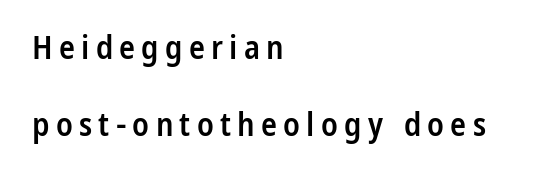
Q: Is the text bold? A: Semi-bold.
Q: Is the text italic (slanted)? A: No, it is upright.
Q: Is the typeface a serif or a sans-serif typeface? A: Sans-serif.
Q: Is the text underlined? A: No.
Q: How is the paragraph aligned? A: Left-aligned.
Q: Is the spacing between lines tight, normal or loose? A: Loose.
Q: Width (condensed, normal, or wide)? A: Condensed.
Q: Stroke contrast? A: Low.
Q: x-height? A: Medium.
Q: Monospaced? A: No.
